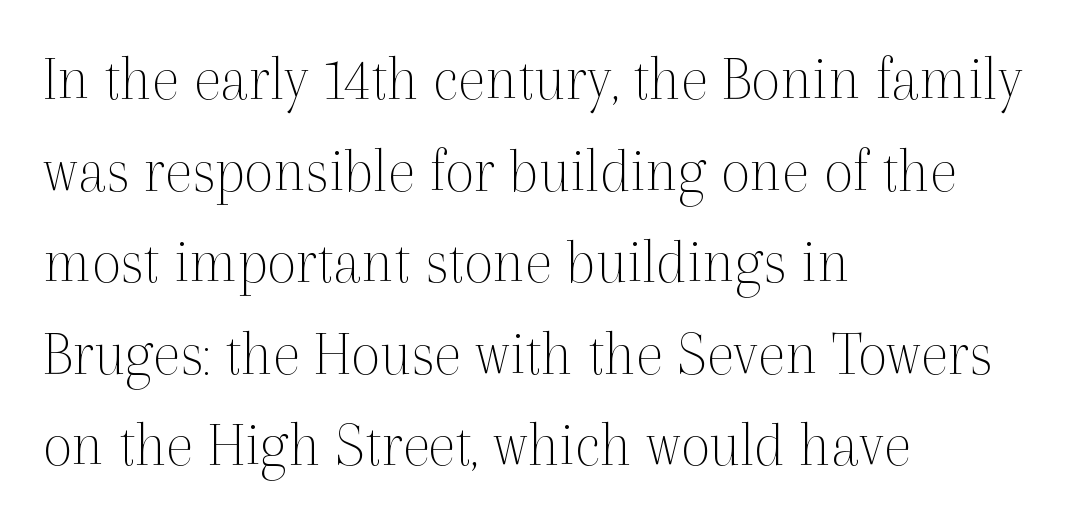
Beneath every word, the page is bare. The block of text has a typical density, with ordinary space between rows. These lines stack with their left ends in a neat column. This reads as an unemphasized weight, regular at the heaviest. Stroke terminals: seriffed.
